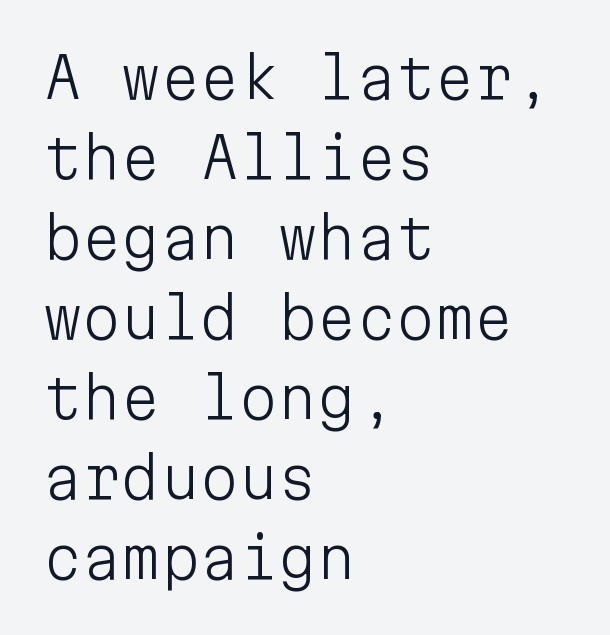
The image shows 56 px light sans-serif type, upright, monospaced; set left-aligned, normal line spacing (1.43x), normal letter spacing, not underlined; low stroke contrast and a medium x-height.
